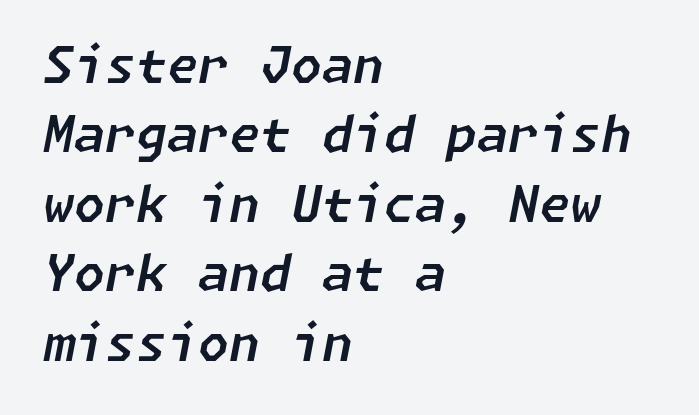
The image shows 50 px text type, italic (leaning right); set left-aligned, normal line spacing (1.39x), normal letter spacing, not underlined; low stroke contrast and a medium x-height.
